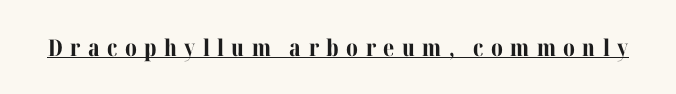
{"italic": "no", "bold": "yes", "underline": "yes", "letter_spacing": "wide", "letter_spacing_em": 0.32, "glyph_px": 23}
